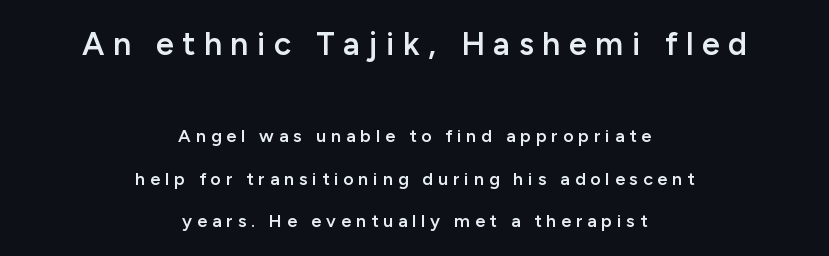
{"serif": "no", "italic": "no", "bold": "semi", "weight": "semibold", "width": "normal", "stroke_contrast": "low", "x_height": "medium", "monospaced": "no", "underline": "no", "align": "center", "line_spacing": "loose", "line_spacing_ratio": 2.34, "letter_spacing": "wide", "letter_spacing_em": 0.27, "larger_block": "first", "size_ratio": 1.78, "glyph_px": 32}
